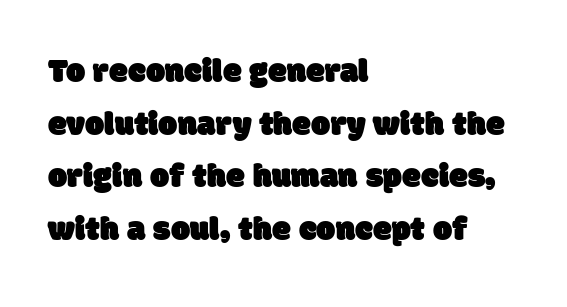
The image shows 34 px sans-serif type; set left-aligned, normal line spacing (1.55x), normal letter spacing, not underlined; low stroke contrast and a large x-height.
